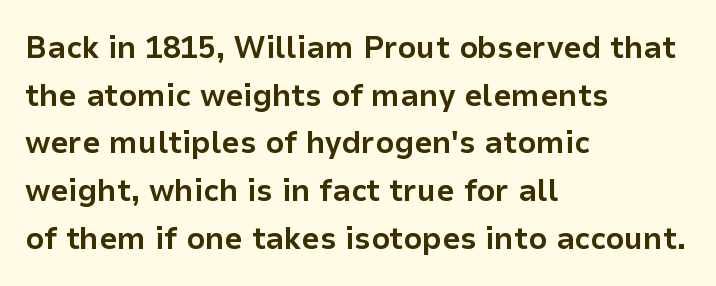
Serif or sans? Sans — the stroke terminals are bare. Visually the block forms a straight wall on the left and a jagged coastline on the right. The letterforms sit shoulder to shoulder at normal distance. Each letter keeps its own natural width here, so spacing adapts to shape. A roman cut, with each character standing at attention.
